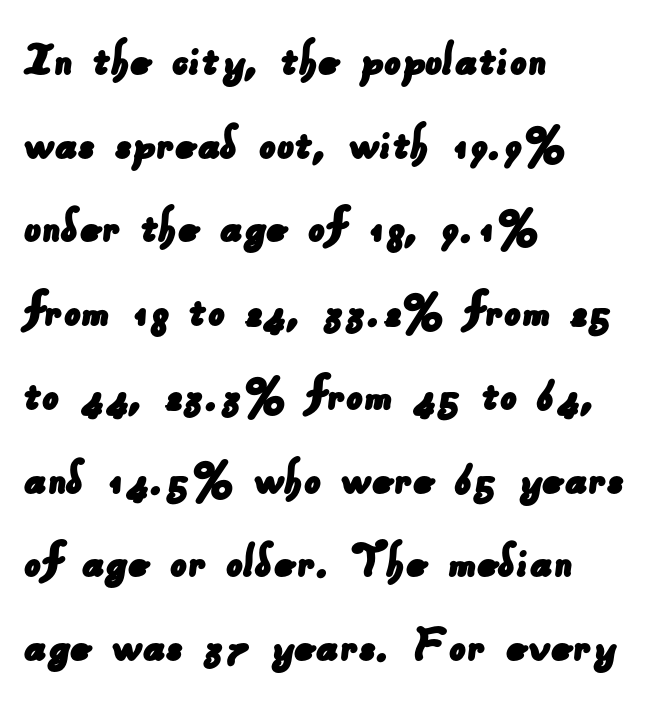
Q: Is the typeface a serif or a sans-serif typeface? A: Sans-serif.
Q: Is the text underlined? A: No.
Q: How is the paragraph aligned? A: Left-aligned.
Q: Is the spacing between letters normal or unusually wide? A: Normal.
Q: Is the spacing between lines tight, normal or loose? A: Normal.
Q: Width (condensed, normal, or wide)? A: Normal.
Q: Stroke contrast? A: Low.
Q: x-height? A: Small.
Q: Monospaced? A: No.
